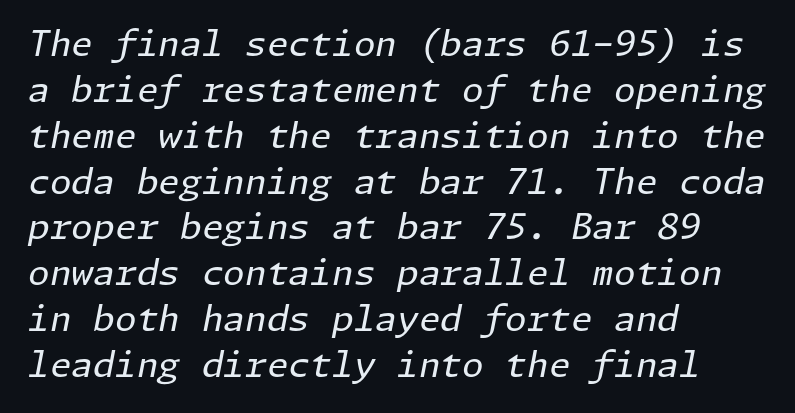
Type without underlining. Regular leading. Stem width sits at or under what a default text font uses. The paragraph shown leans on its left margin. The typography opts for an oblique posture over an upright one.
